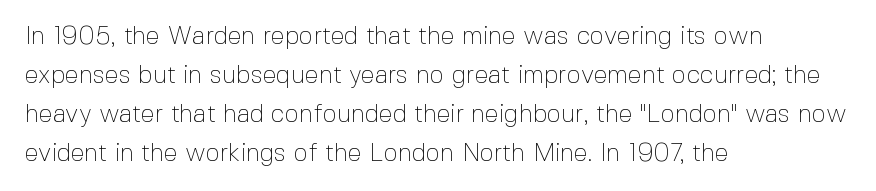
Q: Is the text bold? A: No.
Q: Is the text italic (slanted)? A: No, it is upright.
Q: Is the text underlined? A: No.
Q: How is the paragraph aligned? A: Left-aligned.
Q: Is the spacing between letters normal or unusually wide? A: Normal.
Q: Is the spacing between lines tight, normal or loose? A: Normal.
